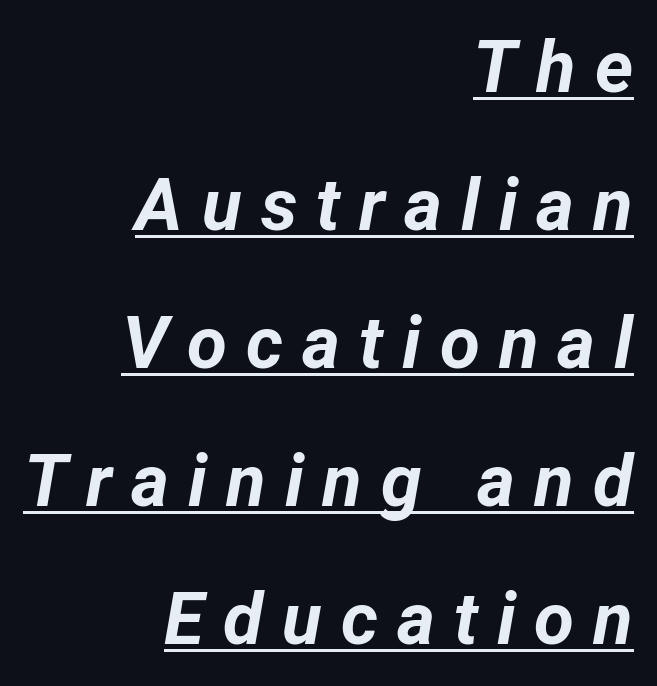
If you drew a line through each stem, it would be angled. Alignment: flush right. The horizontal fit of the characters is loose and conspicuously gappy. Caption: bold face, heavy strokes. Here the designer chose a conventional face with non-uniform glyph widths. Descenders here cross a horizontal rule under the line.
